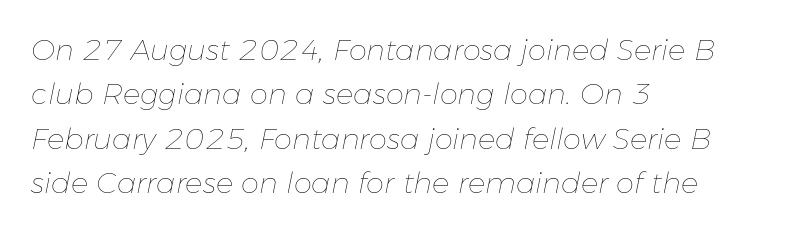
This sample uses plain, unmodified letter spacing. These lines sit exactly where default settings would place them. Each stroke keeps to a modest, everyday thickness or less. Layout note: lines flush left. Quick note: underline off.
